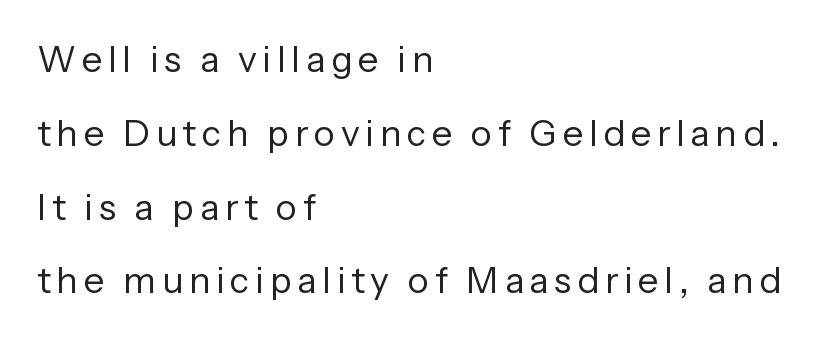
{"serif": "no", "italic": "no", "bold": "no", "weight": "regular", "width": "normal", "stroke_contrast": "low", "x_height": "medium", "monospaced": "no", "underline": "no", "align": "left", "line_spacing": "loose", "line_spacing_ratio": 2.05, "glyph_px": 36}
